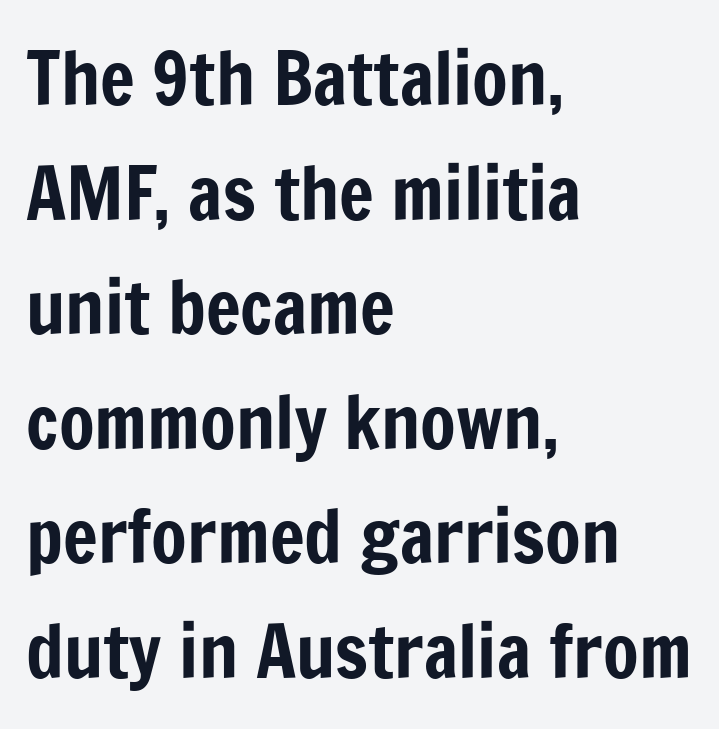
{"serif": "no", "italic": "no", "width": "condensed", "stroke_contrast": "low", "x_height": "medium", "monospaced": "no", "underline": "no", "align": "left", "line_spacing": "normal", "line_spacing_ratio": 1.57, "letter_spacing": "normal", "letter_spacing_em": 0.0, "glyph_px": 73}
